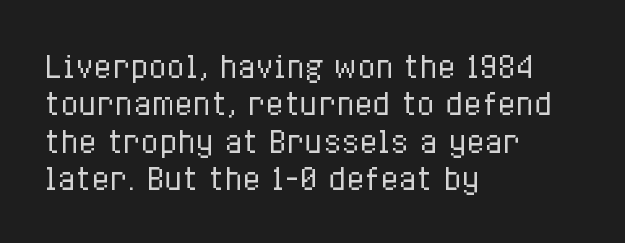
{"italic": "no", "bold": "no", "weight": "regular", "width": "condensed", "stroke_contrast": "low", "x_height": "medium", "monospaced": "no", "underline": "no", "align": "left", "line_spacing": "normal", "line_spacing_ratio": 1.25, "letter_spacing": "normal", "letter_spacing_em": 0.0, "glyph_px": 30}
